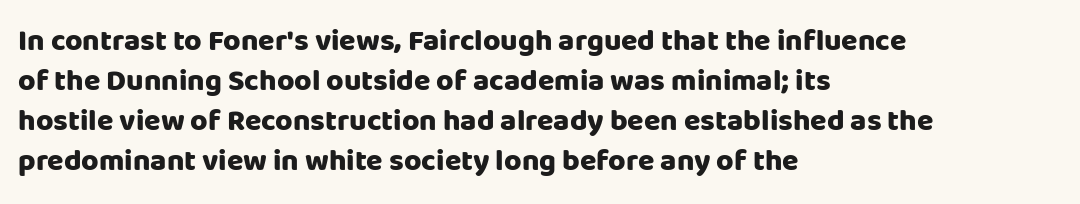
Q: Is the text bold? A: Yes.
Q: Is the text italic (slanted)? A: No, it is upright.
Q: Is the typeface a serif or a sans-serif typeface? A: Sans-serif.
Q: Is the text underlined? A: No.
Q: How is the paragraph aligned? A: Left-aligned.
Q: Is the spacing between letters normal or unusually wide? A: Normal.
Q: Is the spacing between lines tight, normal or loose? A: Normal.
Q: Width (condensed, normal, or wide)? A: Normal.
Q: Stroke contrast? A: Low.
Q: x-height? A: Large.
Q: Monospaced? A: No.
